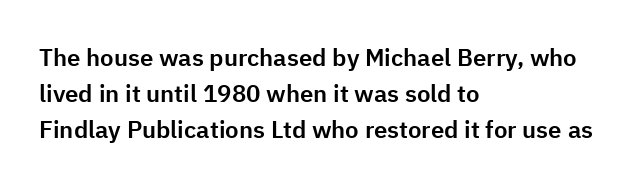
The image shows 24 px text type, upright; set left-aligned, normal line spacing (1.5x), normal letter spacing, not underlined.
